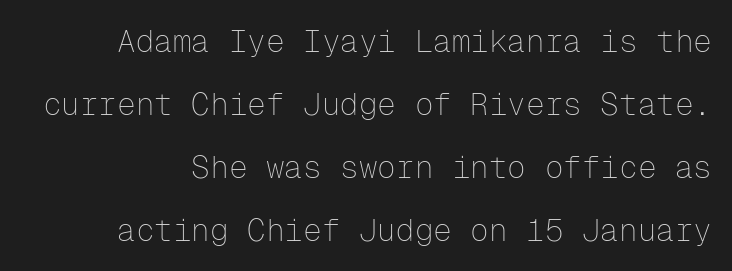
Q: Is the text bold? A: No.
Q: Is the text italic (slanted)? A: No, it is upright.
Q: Is the typeface a serif or a sans-serif typeface? A: Sans-serif.
Q: Is the text underlined? A: No.
Q: Is the spacing between letters normal or unusually wide? A: Normal.
Q: Is the spacing between lines tight, normal or loose? A: Loose.
Q: Width (condensed, normal, or wide)? A: Normal.
Q: Stroke contrast? A: Low.
Q: x-height? A: Medium.
Q: Monospaced? A: Yes.
